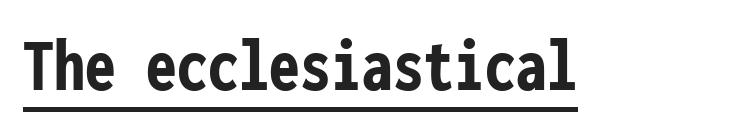
{"serif": "no", "italic": "no", "bold": "yes", "weight": "semibold", "width": "condensed", "stroke_contrast": "low", "x_height": "medium", "monospaced": "yes", "underline": "yes", "letter_spacing": "normal", "letter_spacing_em": 0.0, "glyph_px": 77}
